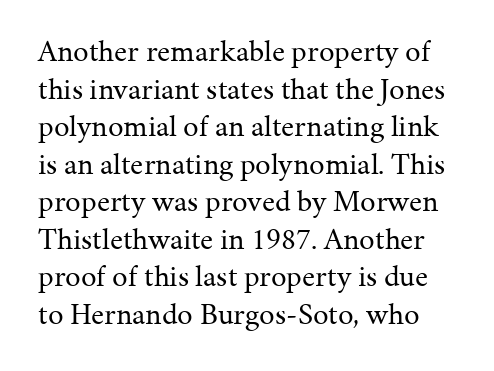
The image shows 31 px regular-weight serif type, upright; set line spacing 1.21x, normal letter spacing, not underlined; medium stroke contrast and a medium x-height.
